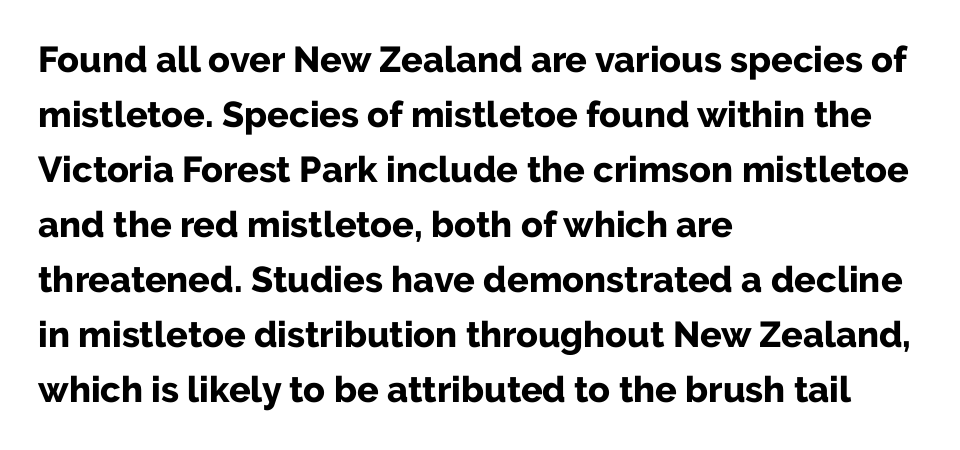
The image shows 36 px bold sans-serif type, upright; set left-aligned, normal line spacing (1.53x), normal letter spacing, not underlined; low stroke contrast and a medium x-height.
